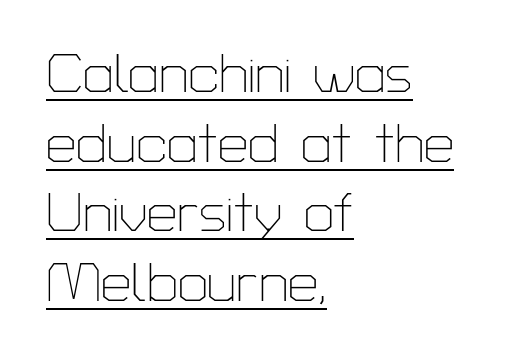
Q: Is the text bold? A: No.
Q: Is the text italic (slanted)? A: No, it is upright.
Q: Is the typeface a serif or a sans-serif typeface? A: Sans-serif.
Q: Is the text underlined? A: Yes.
Q: How is the paragraph aligned? A: Left-aligned.
Q: Is the spacing between letters normal or unusually wide? A: Normal.
Q: Is the spacing between lines tight, normal or loose? A: Normal.
Q: Width (condensed, normal, or wide)? A: Normal.
Q: Stroke contrast? A: Low.
Q: x-height? A: Medium.
Q: Monospaced? A: No.
